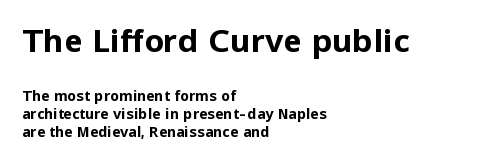
Q: Is the text bold? A: Yes.
Q: Is the text italic (slanted)? A: No, it is upright.
Q: Is the typeface a serif or a sans-serif typeface? A: Sans-serif.
Q: Is the text underlined? A: No.
Q: How is the paragraph aligned? A: Left-aligned.
Q: Is the spacing between letters normal or unusually wide? A: Normal.
Q: Is the spacing between lines tight, normal or loose? A: Normal.
Q: Which block of text is set in a larger size, the first (top) or the second (bottom)? A: The first (top) one.
Q: Width (condensed, normal, or wide)? A: Normal.
Q: Stroke contrast? A: Low.
Q: x-height? A: Medium.
Q: Monospaced? A: No.
